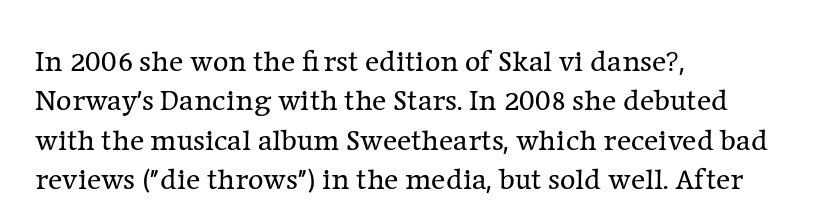
{"serif": "yes", "italic": "no", "bold": "no", "weight": "regular", "width": "normal", "stroke_contrast": "low", "x_height": "medium", "monospaced": "no", "underline": "no", "align": "left", "line_spacing": "normal", "line_spacing_ratio": 1.31, "letter_spacing": "normal", "letter_spacing_em": 0.0, "glyph_px": 30}
